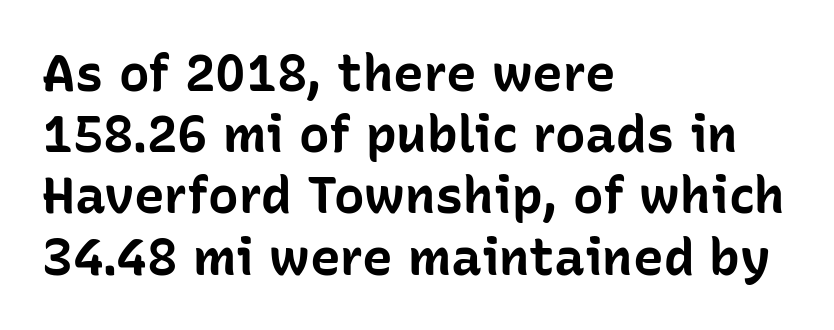
Q: Is the text bold? A: Yes.
Q: Is the text italic (slanted)? A: No, it is upright.
Q: Is the typeface a serif or a sans-serif typeface? A: Sans-serif.
Q: Is the text underlined? A: No.
Q: How is the paragraph aligned? A: Left-aligned.
Q: Is the spacing between letters normal or unusually wide? A: Normal.
Q: Width (condensed, normal, or wide)? A: Normal.
Q: Stroke contrast? A: Low.
Q: x-height? A: Medium.
Q: Monospaced? A: No.
